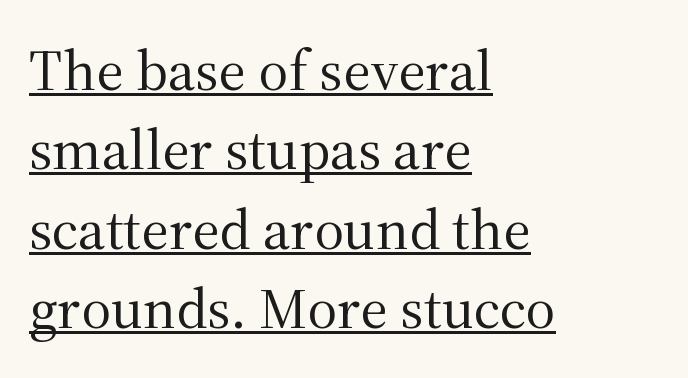
Q: Is the text bold? A: No.
Q: Is the text italic (slanted)? A: No, it is upright.
Q: Is the typeface a serif or a sans-serif typeface? A: Serif.
Q: Is the text underlined? A: Yes.
Q: How is the paragraph aligned? A: Left-aligned.
Q: Is the spacing between letters normal or unusually wide? A: Normal.
Q: Is the spacing between lines tight, normal or loose? A: Normal.
Q: Width (condensed, normal, or wide)? A: Normal.
Q: Stroke contrast? A: Medium.
Q: x-height? A: Medium.
Q: Monospaced? A: No.
